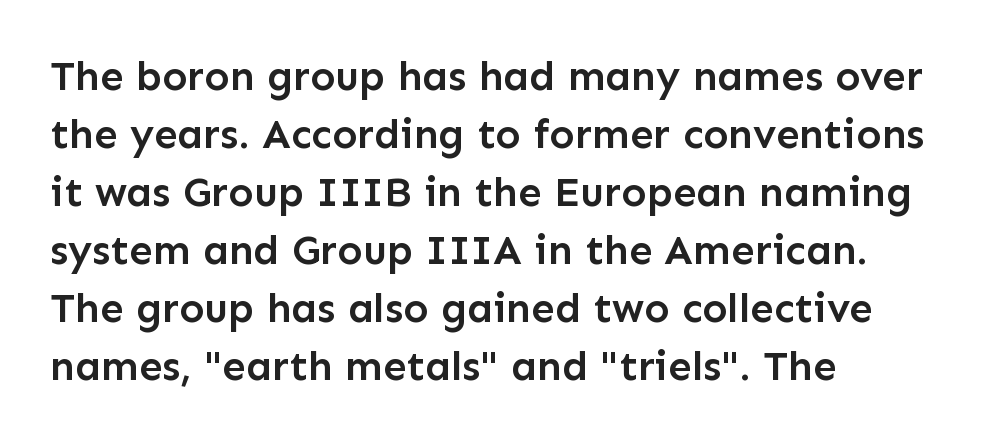
{"serif": "no", "italic": "no", "bold": "semi", "weight": "semibold", "width": "normal", "stroke_contrast": "low", "x_height": "medium", "monospaced": "no", "underline": "no", "align": "left", "line_spacing": "normal", "line_spacing_ratio": 1.38, "letter_spacing": "normal", "letter_spacing_em": 0.0, "glyph_px": 42}
